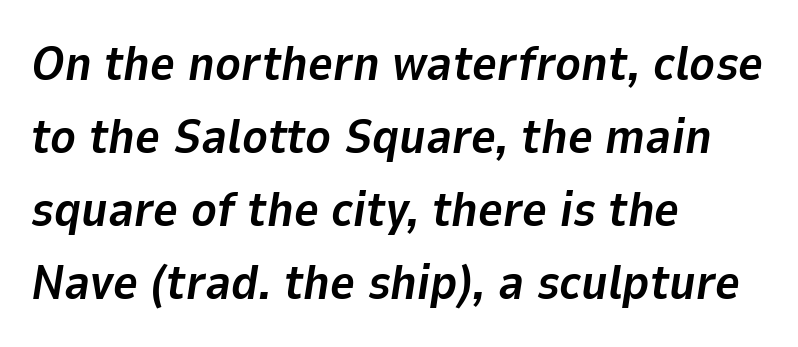
Q: Is the text bold? A: Yes.
Q: Is the text italic (slanted)? A: Yes, it leans right by about 9 degrees.
Q: Is the text underlined? A: No.
Q: How is the paragraph aligned? A: Left-aligned.
Q: Is the spacing between letters normal or unusually wide? A: Normal.
Q: Is the spacing between lines tight, normal or loose? A: Normal.
Q: Width (condensed, normal, or wide)? A: Normal.
Q: Stroke contrast? A: Low.
Q: x-height? A: Medium.
Q: Monospaced? A: No.
